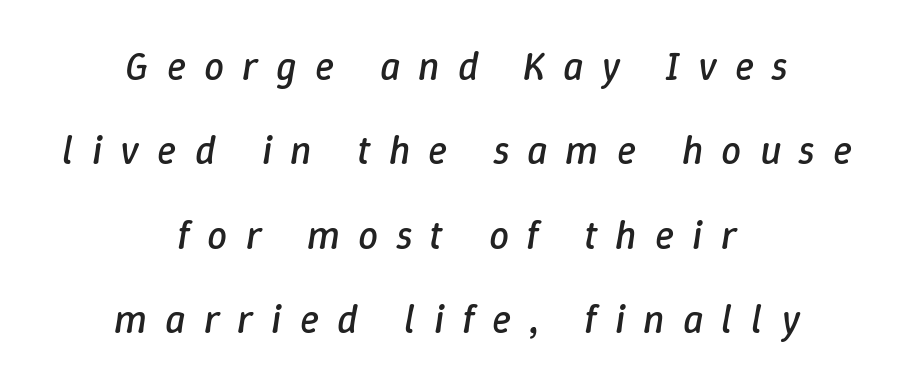
When letters slant like this, we call the style italic. These lines stand farther apart than default settings would place them. Each word looks stretched out because of the extra space between its letters. The rendering uses natural spacing where letterforms have individual widths. No letter is thick-stroked: the sample isn't bold.
